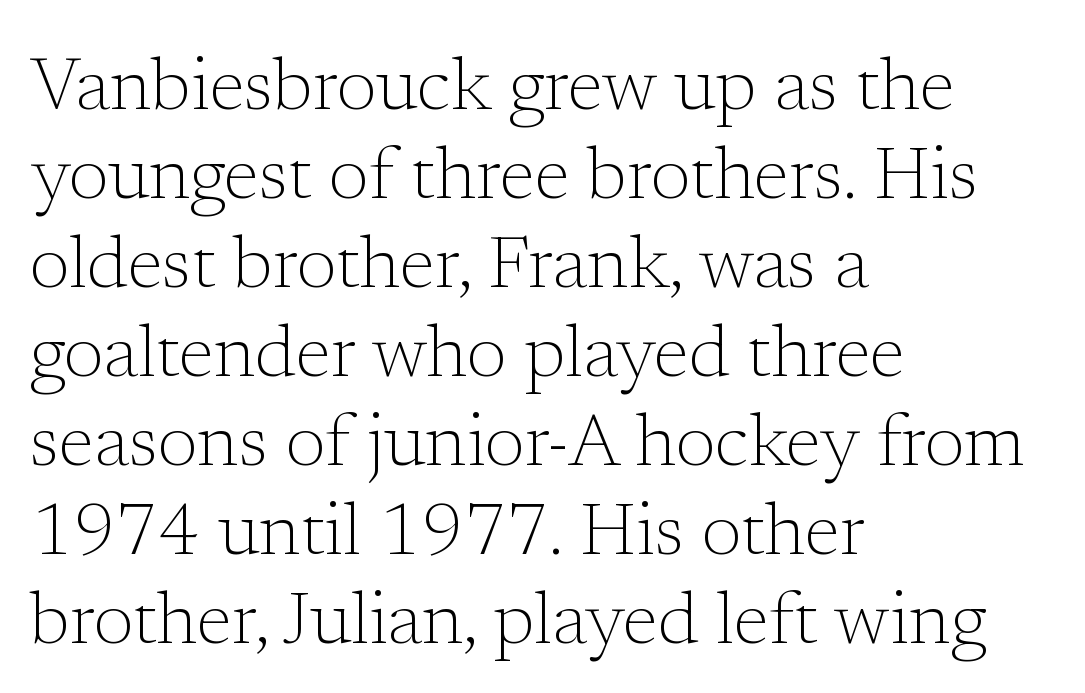
Q: Is the text bold? A: No.
Q: Is the text italic (slanted)? A: No, it is upright.
Q: Is the typeface a serif or a sans-serif typeface? A: Serif.
Q: Is the text underlined? A: No.
Q: How is the paragraph aligned? A: Left-aligned.
Q: Is the spacing between letters normal or unusually wide? A: Normal.
Q: Width (condensed, normal, or wide)? A: Normal.
Q: Stroke contrast? A: Low.
Q: x-height? A: Medium.
Q: Monospaced? A: No.
